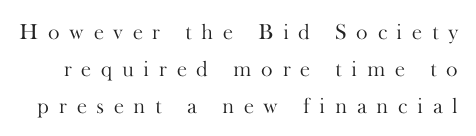
The image shows 22 px text type, upright; set normal line spacing (1.68x), unusually wide letter spacing (+0.44 em), not underlined.
